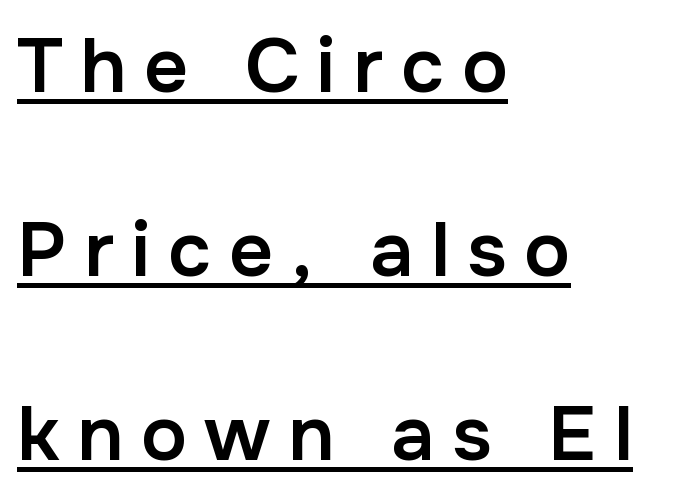
Q: Is the text bold? A: Semi-bold.
Q: Is the text italic (slanted)? A: No, it is upright.
Q: Is the typeface a serif or a sans-serif typeface? A: Sans-serif.
Q: Is the text underlined? A: Yes.
Q: How is the paragraph aligned? A: Left-aligned.
Q: Is the spacing between letters normal or unusually wide? A: Unusually wide.
Q: Is the spacing between lines tight, normal or loose? A: Loose.
Q: Width (condensed, normal, or wide)? A: Normal.
Q: Stroke contrast? A: Low.
Q: x-height? A: Medium.
Q: Monospaced? A: No.
